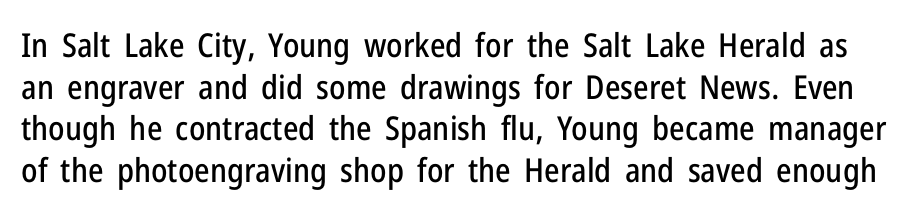
Q: Is the text italic (slanted)? A: No, it is upright.
Q: Is the typeface a serif or a sans-serif typeface? A: Sans-serif.
Q: Is the text underlined? A: No.
Q: Is the spacing between letters normal or unusually wide? A: Normal.
Q: Is the spacing between lines tight, normal or loose? A: Normal.
Q: Width (condensed, normal, or wide)? A: Condensed.
Q: Stroke contrast? A: Low.
Q: x-height? A: Medium.
Q: Monospaced? A: No.
